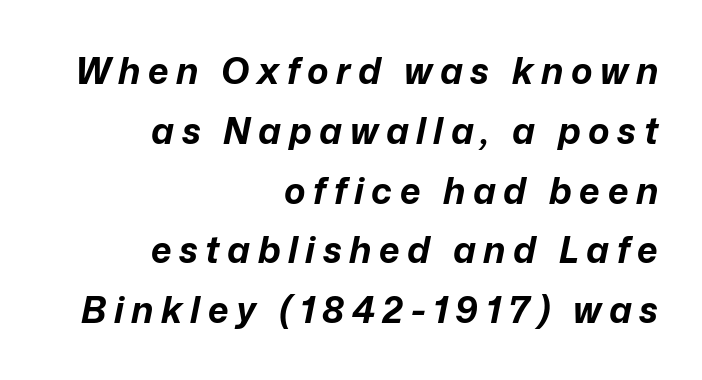
Q: Is the text bold? A: Yes.
Q: Is the text italic (slanted)? A: Yes, it leans right by about 12 degrees.
Q: Is the text underlined? A: No.
Q: How is the paragraph aligned? A: Right-aligned.
Q: Is the spacing between letters normal or unusually wide? A: Unusually wide.
Q: Is the spacing between lines tight, normal or loose? A: Normal.
Q: Width (condensed, normal, or wide)? A: Normal.
Q: Stroke contrast? A: Low.
Q: x-height? A: Medium.
Q: Monospaced? A: No.
